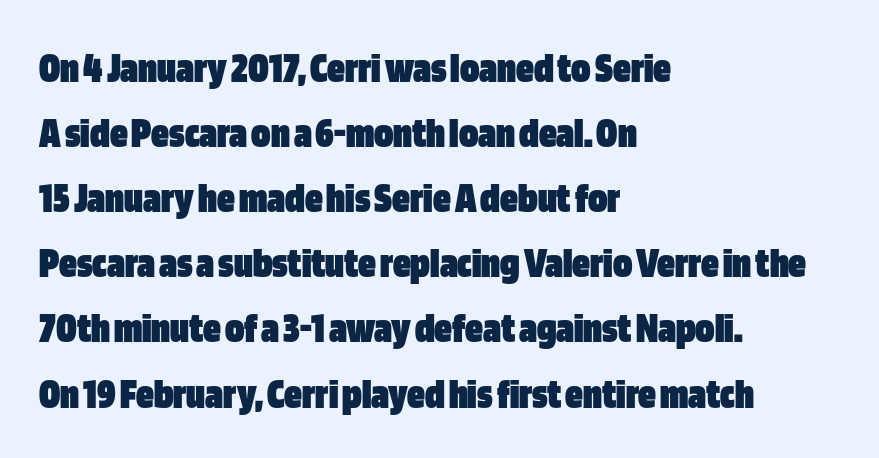
{"serif": "no", "italic": "no", "bold": "yes", "weight": "heavy", "width": "condensed", "stroke_contrast": "low", "x_height": "large", "monospaced": "no", "underline": "no", "align": "left", "line_spacing": "normal", "line_spacing_ratio": 1.48, "letter_spacing": "normal", "letter_spacing_em": 0.0, "glyph_px": 44}
